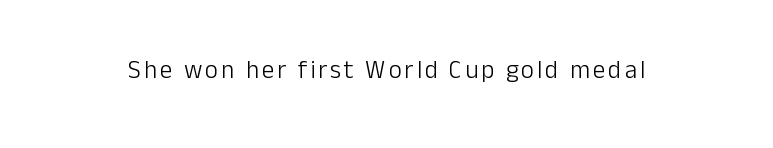
The type sits square on the baseline with zero lean. The strip under each line holds only bare page. Stroke thickness stays within the range of a standard reading face or lighter.
